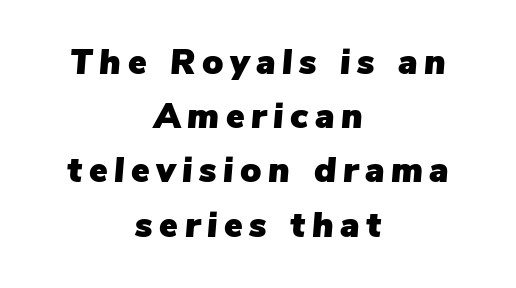
Q: Is the text italic (slanted)? A: Yes, it leans right by about 5 degrees.
Q: Is the text underlined? A: No.
Q: How is the paragraph aligned? A: Centered.
Q: Is the spacing between lines tight, normal or loose? A: Normal.
Q: Width (condensed, normal, or wide)? A: Normal.
Q: Stroke contrast? A: Low.
Q: x-height? A: Medium.
Q: Monospaced? A: No.
